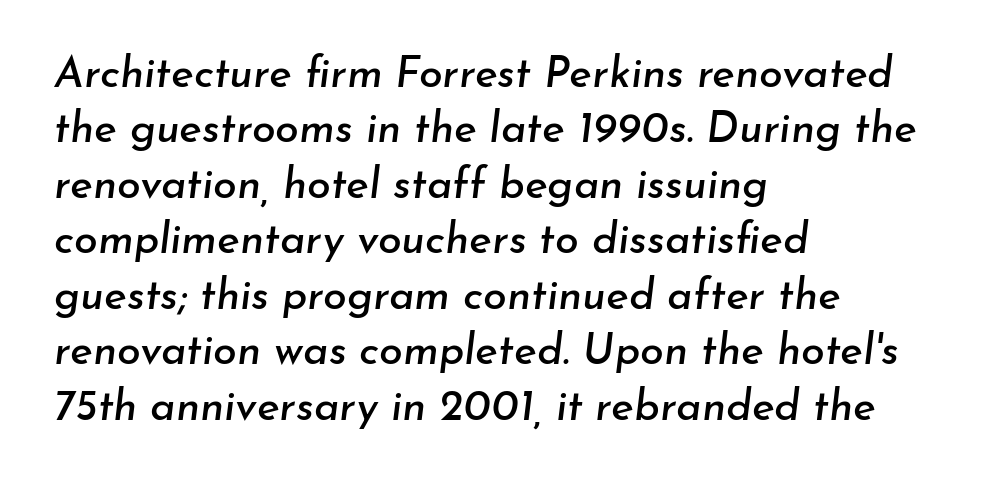
Unmarked baselines from the first word to the last. Leading: standard. Style check: oblique. Each word holds together tightly as a unit, with standard inter-letter gaps. Here the designer chose a conventional face with non-uniform glyph widths. Is the block centered? No — it sits flush against the left margin.
